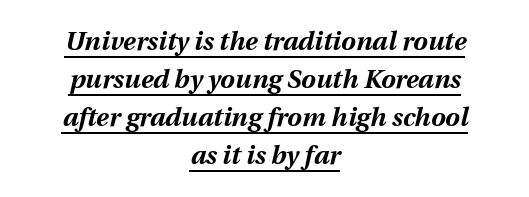
One glance says typical: line gaps are just what's usual. A centered setting, common on invitations and titles, is used for this passage. What weight is shown? A full bold with thick strokes. The glyphs look as if they've been sheared to an angle. The passage shown is underscored from start to finish.
